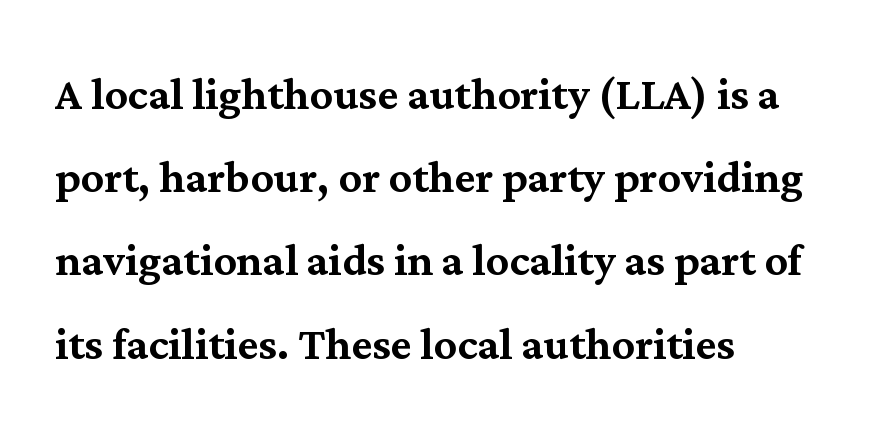
The image shows 57 px serif type, upright; set left-aligned, normal line spacing (1.46x), normal letter spacing, not underlined; medium stroke contrast and a medium x-height.
